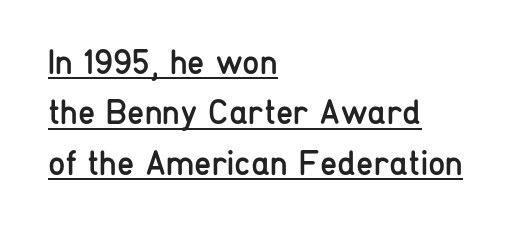
{"serif": "no", "italic": "no", "bold": "no", "weight": "regular", "width": "condensed", "stroke_contrast": "low", "x_height": "medium", "monospaced": "no", "underline": "yes", "align": "left", "line_spacing": "normal", "line_spacing_ratio": 1.44, "letter_spacing": "normal", "letter_spacing_em": 0.0, "glyph_px": 35}
